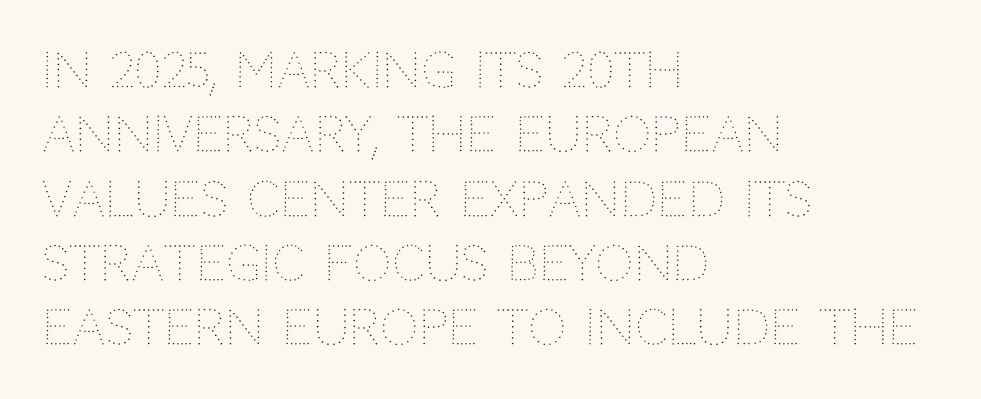
The line texture is even and compact thanks to regular tracking. Lines of text with bare space underneath. Do the characters align in a grid? No, the font is proportional. Caption: multi-line text, flush left, ragged right.
